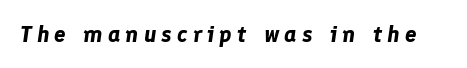
Q: Is the text bold? A: Yes.
Q: Is the text italic (slanted)? A: Yes, it leans right by about 8 degrees.
Q: Is the text underlined? A: No.
Q: Is the spacing between letters normal or unusually wide? A: Unusually wide.
